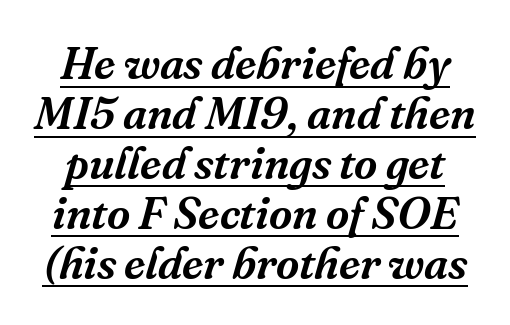
Every word sits above its own underline. Here the glyphs are tracked normally, forming tight word shapes. Note the varied advance widths — an 'i' is clearly narrower than an 'm'. Rendered with sloped, italic letterforms.
